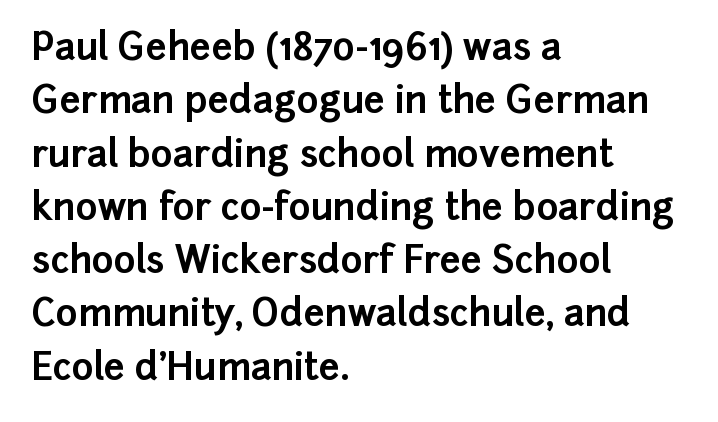
The face used here has the dense, thick strokes of a bold. Check under the words: just untouched page. Caption: multi-line text, flush left, ragged right. The face used here is rendered with its standard letterfit. Spacing verdict: proportional, widths tailored to each character.
